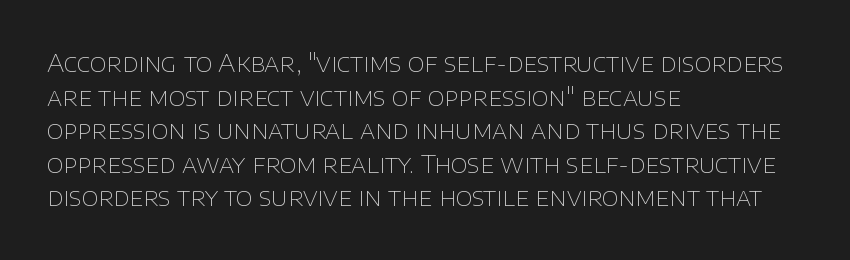
Does the copy run flush right? No — it runs flush left. Does extra space separate the letters? No, they use regular spacing. The letters look calm and open, with moderate or lighter stems. Beneath every word, the page is bare. Normally led — the rows are evenly, conventionally spaced.
